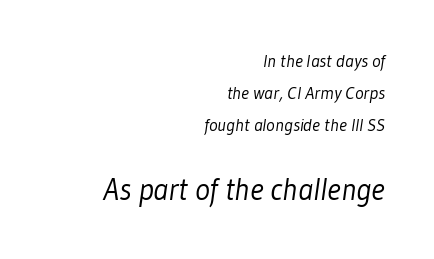
The image shows 31 px light, condensed sans-serif type; set right-aligned, line spacing 1.77x, normal letter spacing, not underlined; the second (bottom) block is 1.72x larger; low stroke contrast and a medium x-height.
